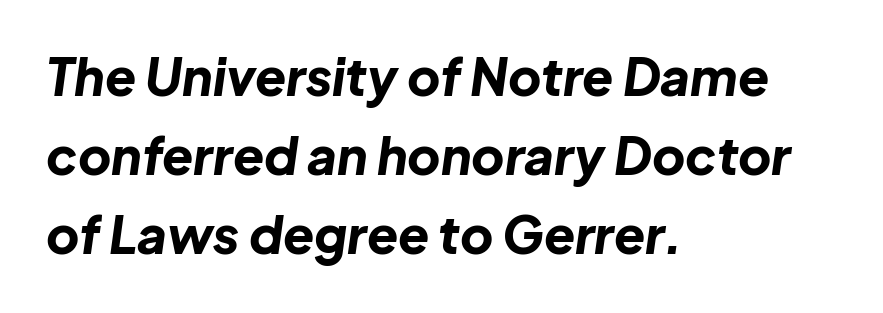
{"italic": "yes", "lean": "right", "slant_degrees": 8, "bold": "yes", "weight": "bold", "width": "normal", "stroke_contrast": "low", "x_height": "medium", "monospaced": "no", "underline": "no", "align": "left", "line_spacing": "normal", "line_spacing_ratio": 1.55, "letter_spacing": "normal", "letter_spacing_em": 0.0, "glyph_px": 51}
